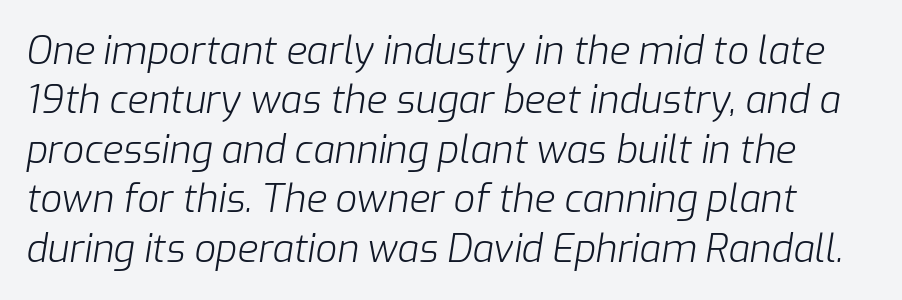
Posture: slanted. Character widths vary here, with narrow letters taking less room than wide ones. The string is rendered with underlining switched off. Words appear dense and cohesive because spacing is normal. Weight: in the light-to-regular range. The line-height multiplier appears to be the usual default.
